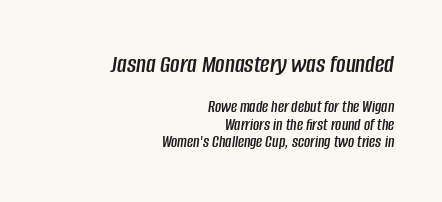
The image shows 26 px text type, italic (leaning right); set right-aligned, tight line spacing (1.04x), normal letter spacing, not underlined; the first (top) block is 1.53x larger.
